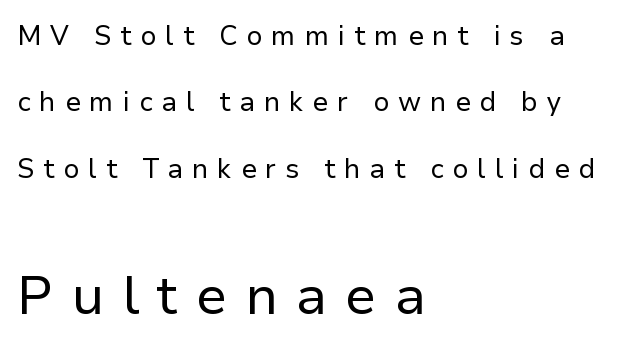
Type size steps up from the first block to the second. The typesetter chose a ragged-right arrangement here. The space beneath each line is pristine and unruled. The axis of the letterforms is exactly vertical.
